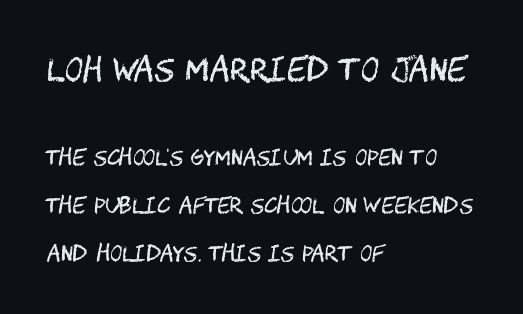
The image shows 31 px regular-weight, condensed sans-serif type, upright; set left-aligned, loose line spacing (2.27x), normal letter spacing, not underlined; the first (top) block is 1.48x larger; medium stroke contrast and a large x-height.
